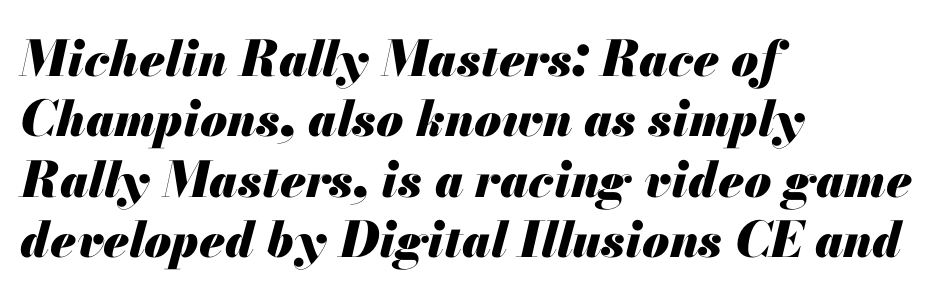
{"italic": "yes", "lean": "right", "slant_degrees": 13, "bold": "yes", "weight": "heavy", "width": "normal", "stroke_contrast": "medium", "x_height": "small", "monospaced": "no", "underline": "no", "align": "left", "line_spacing_ratio": 1.23, "letter_spacing": "normal", "letter_spacing_em": 0.0, "glyph_px": 49}
